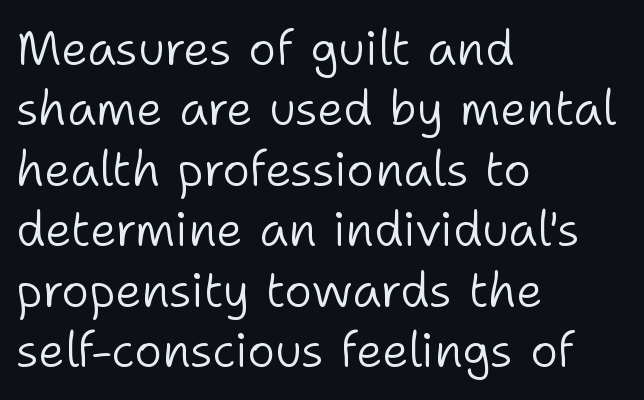
Each letter's strokes conclude bluntly, with no projecting serifs. Does extra space separate the letters? No, they use regular spacing. Bare-footed words on every line. Looks like regular typesetting: each glyph gets only the width it needs. All the whitespace from short lines collects on the right.
